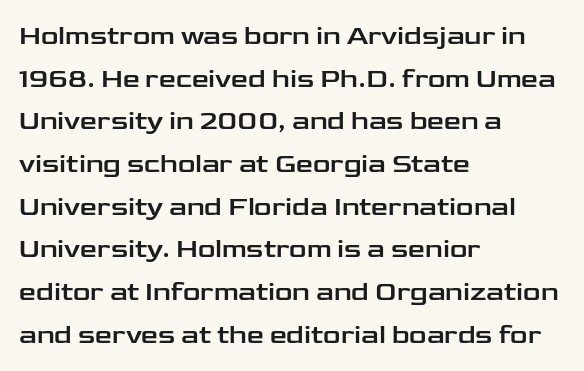
The words here are not underlined. Upright lettering throughout. This rendering leaves character spacing at its baseline value. These lines stack with their left ends in a neat column. Vertical spacing — default.
